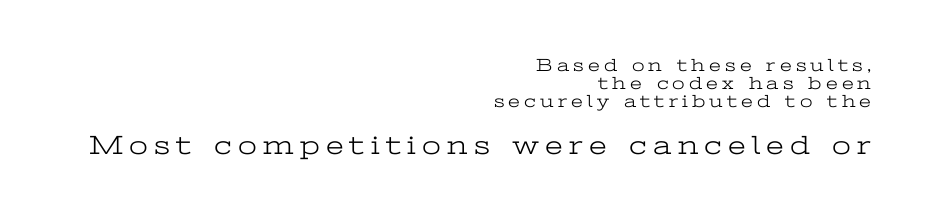
The image shows 27 px text type, upright; set right-aligned, tight line spacing (0.99x), unusually wide letter spacing (+0.23 em), not underlined; the second (bottom) block is 1.5x larger.
